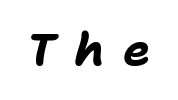
Q: Is the text bold? A: Yes.
Q: Is the text italic (slanted)? A: Yes, it leans right by about 11 degrees.
Q: Is the text underlined? A: No.
Q: Is the spacing between letters normal or unusually wide? A: Unusually wide.
Q: Width (condensed, normal, or wide)? A: Normal.
Q: Stroke contrast? A: Low.
Q: x-height? A: Medium.
Q: Monospaced? A: No.
